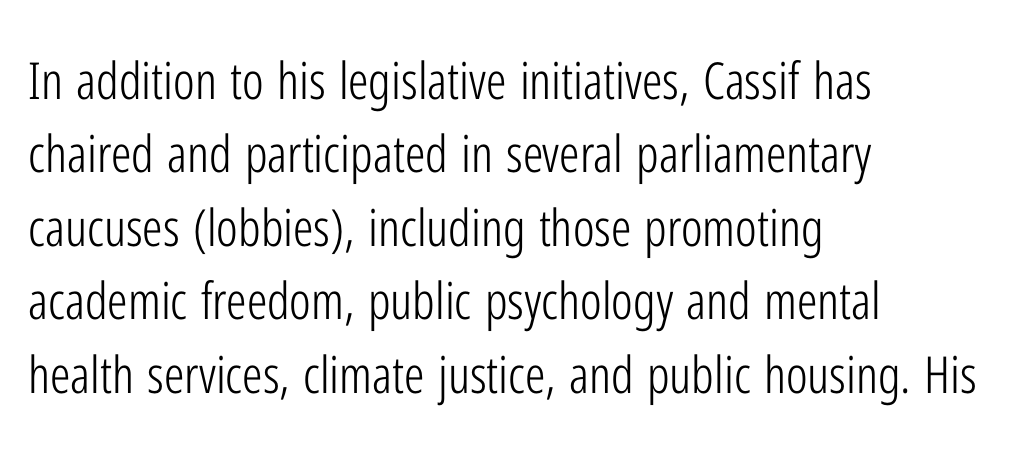
The image shows 51 px light, condensed sans-serif type, upright; set left-aligned, normal line spacing (1.44x), normal letter spacing, not underlined; low stroke contrast and a medium x-height.
